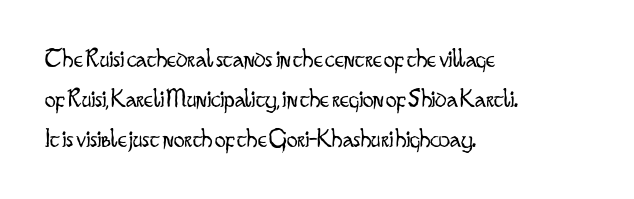
The paragraph shown leans on its left margin. Has an underline been added? It has not. The font's upright variant was chosen for this text. The cut favours lightness, reaching ordinary text weight at its darkest.
